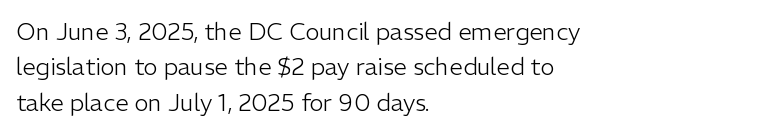
The image shows 24 px text type, upright; set left-aligned, normal line spacing (1.47x), normal letter spacing, not underlined.
